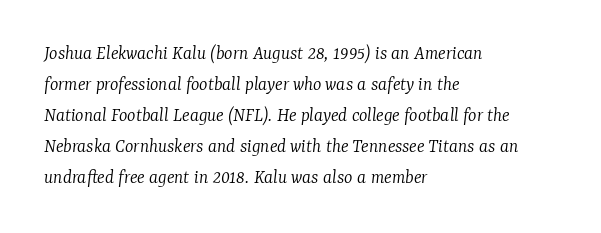
Unmarked baselines from the first word to the last. Emphasis-style slanted type is in use. The line-height multiplier appears to be the usual default. Layout note: lines flush left.
